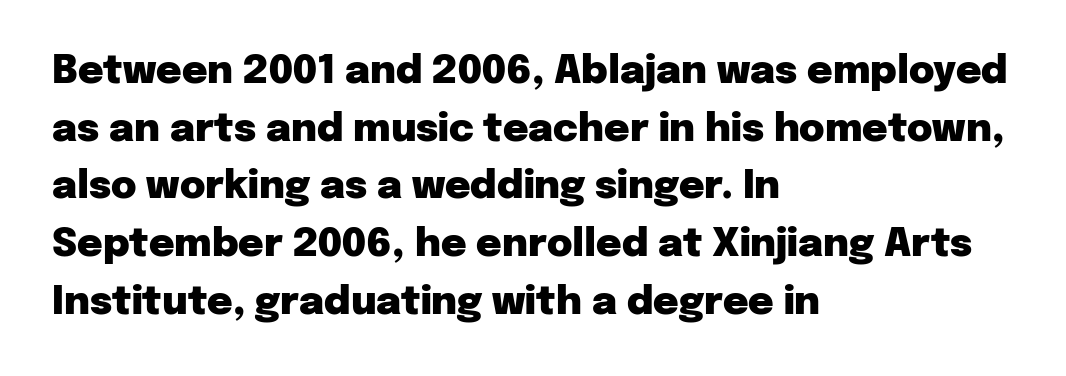
{"serif": "no", "italic": "no", "bold": "yes", "weight": "heavy", "width": "normal", "stroke_contrast": "low", "x_height": "medium", "monospaced": "no", "underline": "no", "align": "left", "line_spacing": "normal", "line_spacing_ratio": 1.48, "letter_spacing": "normal", "letter_spacing_em": 0.0, "glyph_px": 39}
